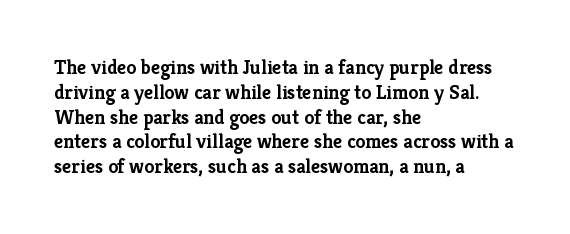
The image shows 20 px bold type, upright; set left-aligned, line spacing 1.24x, normal letter spacing, not underlined.
